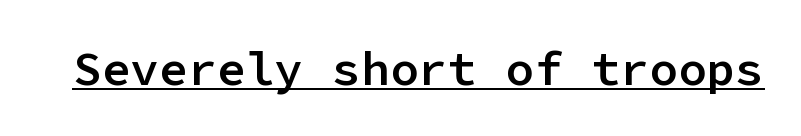
{"serif": "no", "italic": "no", "bold": "semi", "weight": "semibold", "width": "normal", "stroke_contrast": "low", "x_height": "medium", "monospaced": "yes", "underline": "yes", "letter_spacing": "normal", "letter_spacing_em": 0.0, "glyph_px": 48}
